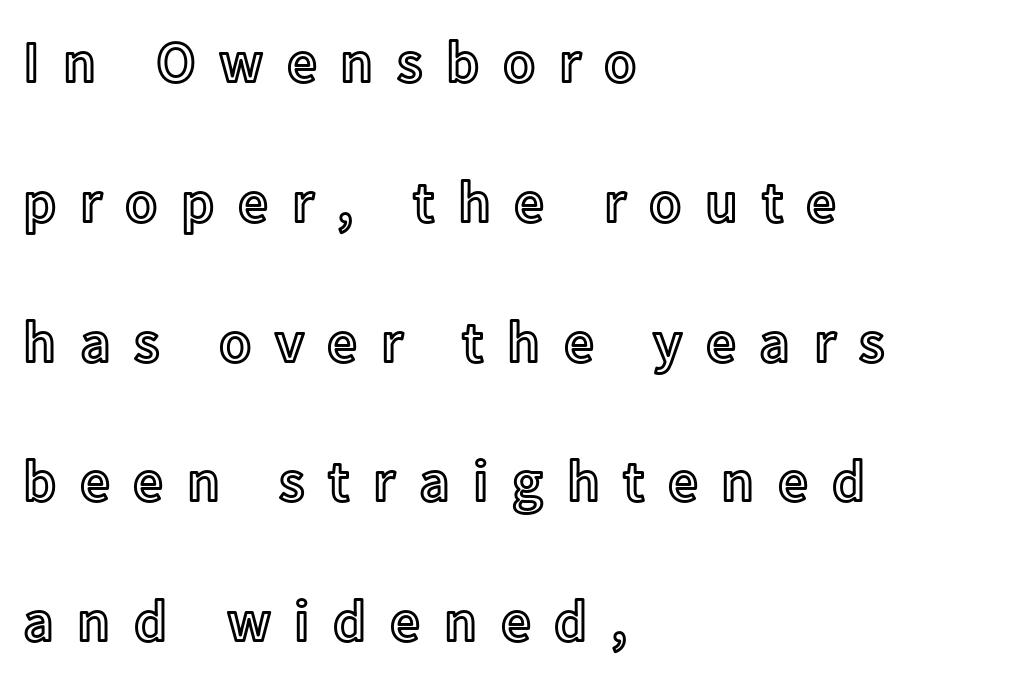
Leading is clearly above the norm, producing a sparse column. Inter-character spacing is expanded well beyond the font's built-in metrics. Think of a printed novel: that variable character pitch is what you see here. Horizontal alignment here is leftward, the default for most running prose.
